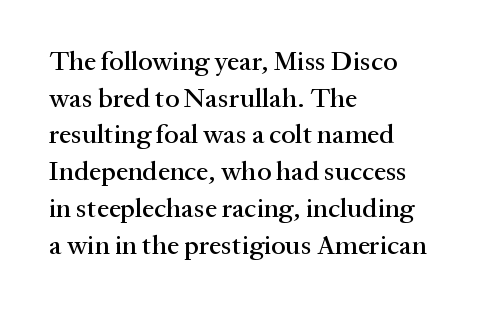
The image shows 27 px text type, upright; set left-aligned, normal line spacing (1.36x), normal letter spacing, not underlined.
